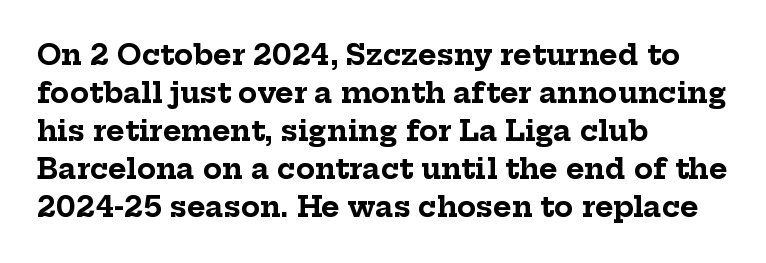
{"serif": "yes", "italic": "no", "bold": "yes", "weight": "bold", "width": "normal", "stroke_contrast": "low", "x_height": "medium", "monospaced": "no", "underline": "no", "align": "left", "line_spacing": "normal", "line_spacing_ratio": 1.36, "letter_spacing": "normal", "letter_spacing_em": 0.0, "glyph_px": 28}
